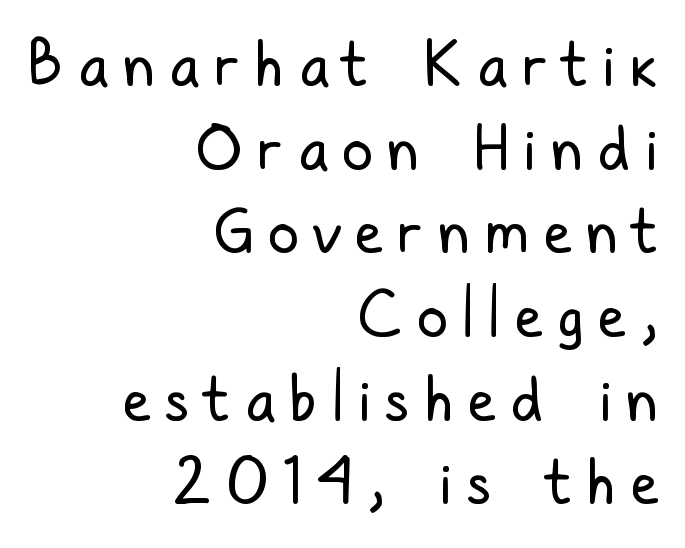
{"serif": "no", "italic": "no", "bold": "no", "weight": "regular", "width": "condensed", "stroke_contrast": "low", "x_height": "medium", "monospaced": "no", "underline": "no", "align": "right", "line_spacing": "normal", "line_spacing_ratio": 1.35, "letter_spacing": "wide", "letter_spacing_em": 0.24, "glyph_px": 62}
